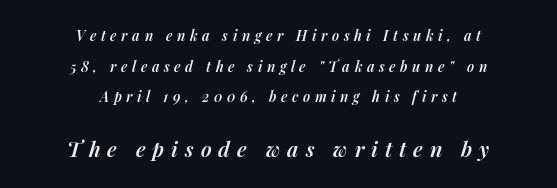
The image shows 21 px text type, italic (leaning right); set centered, loose line spacing (2.19x), unusually wide letter spacing (+0.33 em), not underlined; the second (bottom) block is 1.5x larger.
